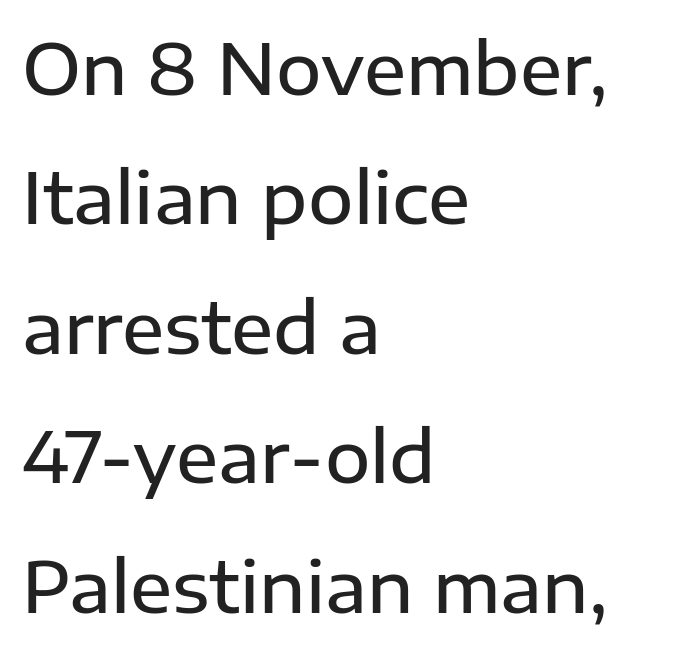
Tracking here is standard; glyphs follow each other at the usual distance. The glyphs have the mass of a demibold cut, below bold. The rendering uses natural spacing where letterforms have individual widths. Horizontal alignment here is leftward, the default for most running prose. Decoration check: the copy has no underline.
